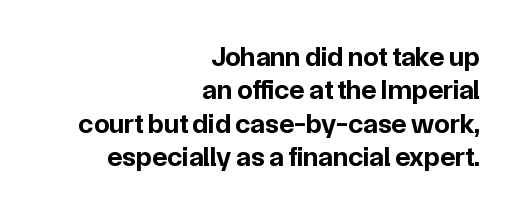
Q: Is the text bold? A: Yes.
Q: Is the text italic (slanted)? A: No, it is upright.
Q: Is the typeface a serif or a sans-serif typeface? A: Sans-serif.
Q: Is the text underlined? A: No.
Q: How is the paragraph aligned? A: Right-aligned.
Q: Is the spacing between letters normal or unusually wide? A: Normal.
Q: Width (condensed, normal, or wide)? A: Normal.
Q: Stroke contrast? A: Low.
Q: x-height? A: Medium.
Q: Monospaced? A: No.
